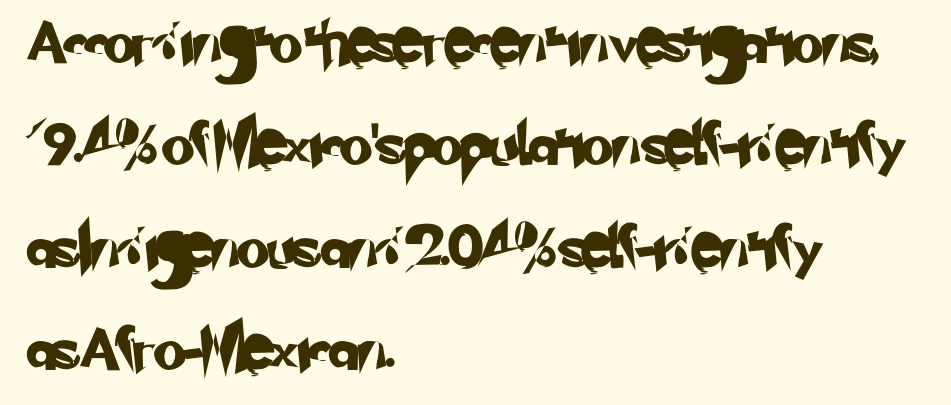
Are there feet on the stems? There aren't — it's a sans. The passage shown stacks its lines with a broad gap. The passage shown is typed in a proportional face where columns would drift. Default kerning and tracking; the words read as compact shapes. Each row of text sits above clean, open space.
